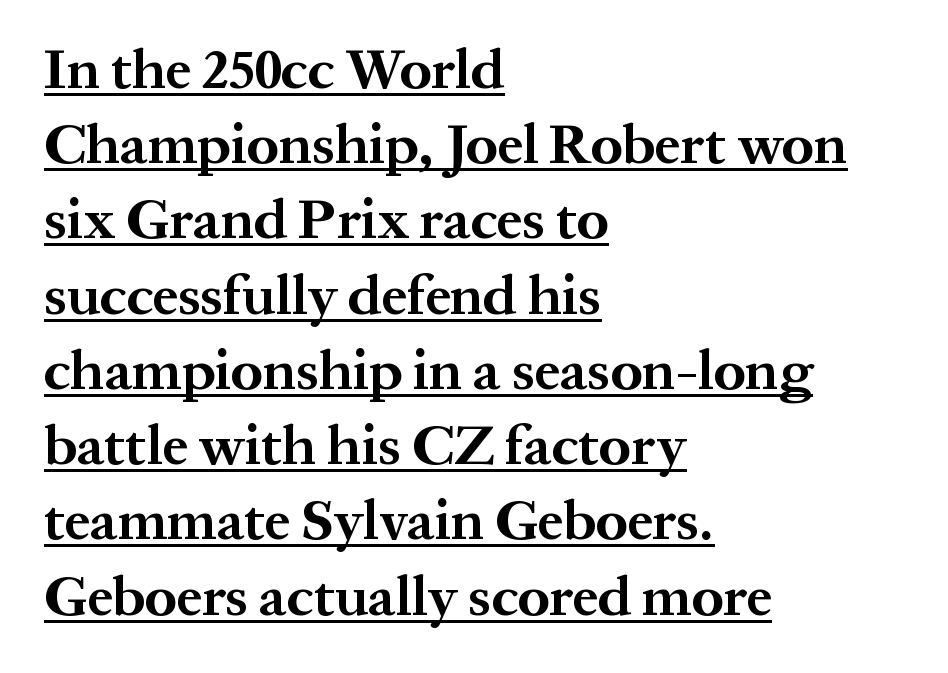
The image shows 57 px bold serif type, upright; set left-aligned, normal line spacing (1.32x), normal letter spacing, underlined; medium stroke contrast and a medium x-height.
